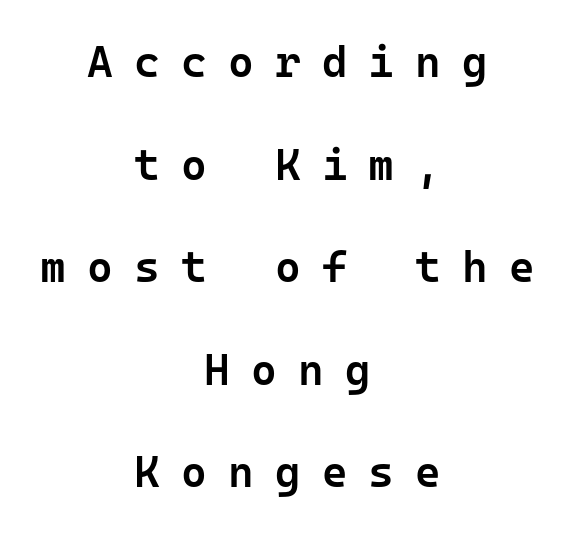
The image shows 44 px semibold sans-serif type, upright, monospaced; set centered, loose line spacing (2.33x), unusually wide letter spacing (+0.48 em), not underlined; low stroke contrast and a medium x-height.
